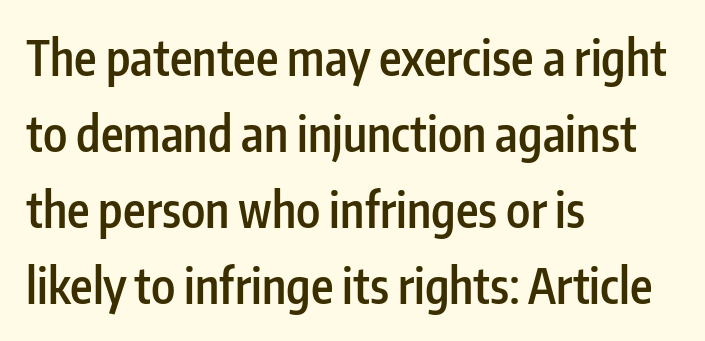
Typesetter's note: demi weight, one step under bold. Do the letters lean? They stand straight. Letterform terminals end flat and unadorned throughout the passage. This rendering features lettering with no underline.
